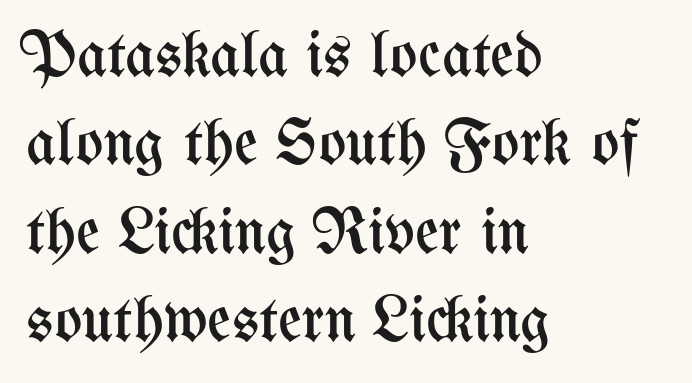
The image shows 65 px regular-weight, condensed type, upright; set left-aligned, normal line spacing (1.36x), normal letter spacing, not underlined; medium stroke contrast and a medium x-height.
